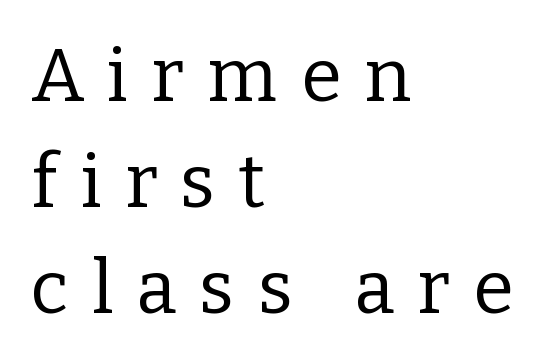
{"serif": "yes", "italic": "no", "bold": "no", "weight": "regular", "width": "normal", "stroke_contrast": "low", "x_height": "medium", "monospaced": "no", "underline": "no", "align": "left", "line_spacing": "normal", "line_spacing_ratio": 1.43, "letter_spacing": "wide", "letter_spacing_em": 0.31, "glyph_px": 74}
